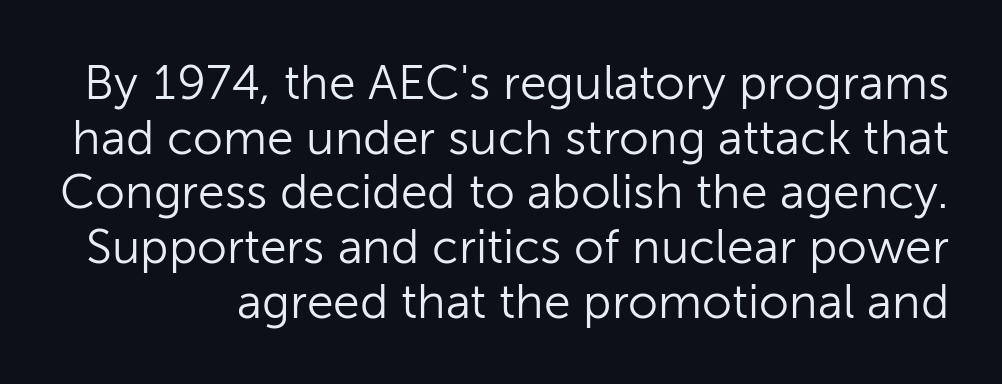
The letters advance in unequal steps, a hallmark of proportional type. The gap between lines stays unmarked. Tracking here is standard; glyphs follow each other at the usual distance. Weight: in the light-to-regular range. A typesetter would label this face a sans. Honestly, the rows look squashed on top of each other.
